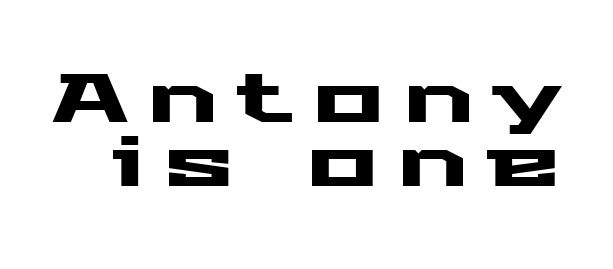
Here the glyphs are tracked loosely, breaking word shapes into spaced letters. Lines of text with bare space underneath. The line-height multiplier appears low, near solid setting. Rendered with straight, roman letterforms. Here the designer chose a conventional face with non-uniform glyph widths. Check where the strokes stop: nothing finishes them off — pure sans.
